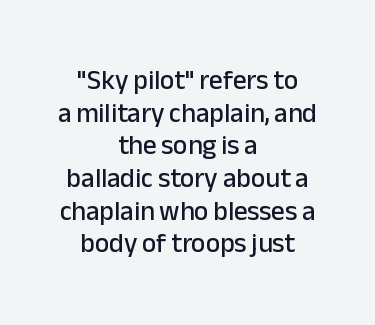
Plain, unruled lines of type. Unlike italic type, these characters show no tilt at all. Default kerning and tracking; the words read as compact shapes. Visually the block forms a symmetrical silhouette, jagged on both flanks.
